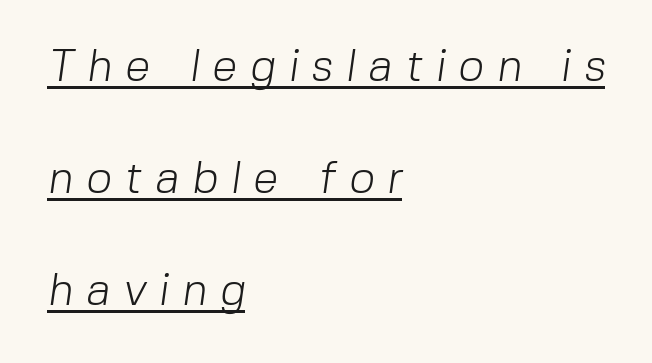
{"serif": "no", "bold": "no", "weight": "light", "width": "normal", "stroke_contrast": "low", "x_height": "medium", "monospaced": "no", "underline": "yes", "align": "left", "line_spacing": "loose", "line_spacing_ratio": 2.49, "letter_spacing": "wide", "letter_spacing_em": 0.29, "glyph_px": 45}
